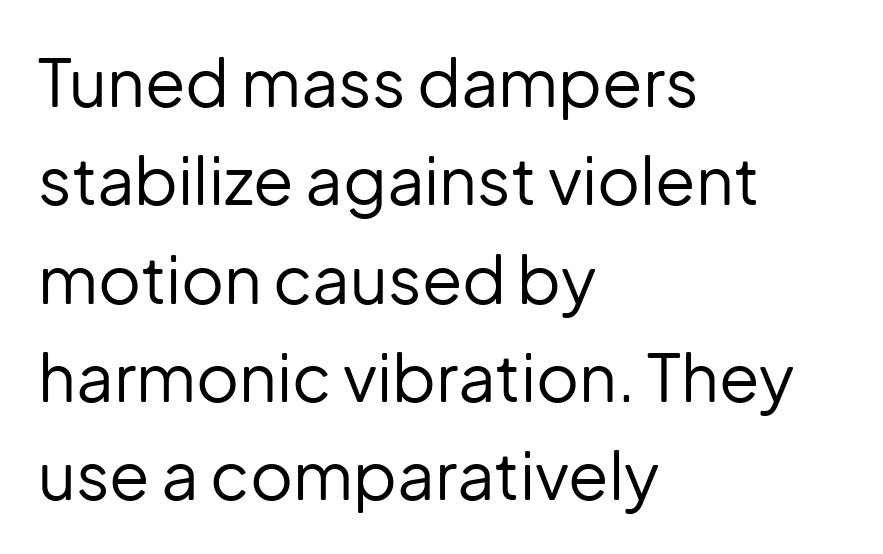
Q: Is the text bold? A: No.
Q: Is the text italic (slanted)? A: No, it is upright.
Q: Is the typeface a serif or a sans-serif typeface? A: Sans-serif.
Q: Is the text underlined? A: No.
Q: How is the paragraph aligned? A: Left-aligned.
Q: Is the spacing between letters normal or unusually wide? A: Normal.
Q: Is the spacing between lines tight, normal or loose? A: Normal.
Q: Width (condensed, normal, or wide)? A: Normal.
Q: Stroke contrast? A: Low.
Q: x-height? A: Medium.
Q: Monospaced? A: No.
